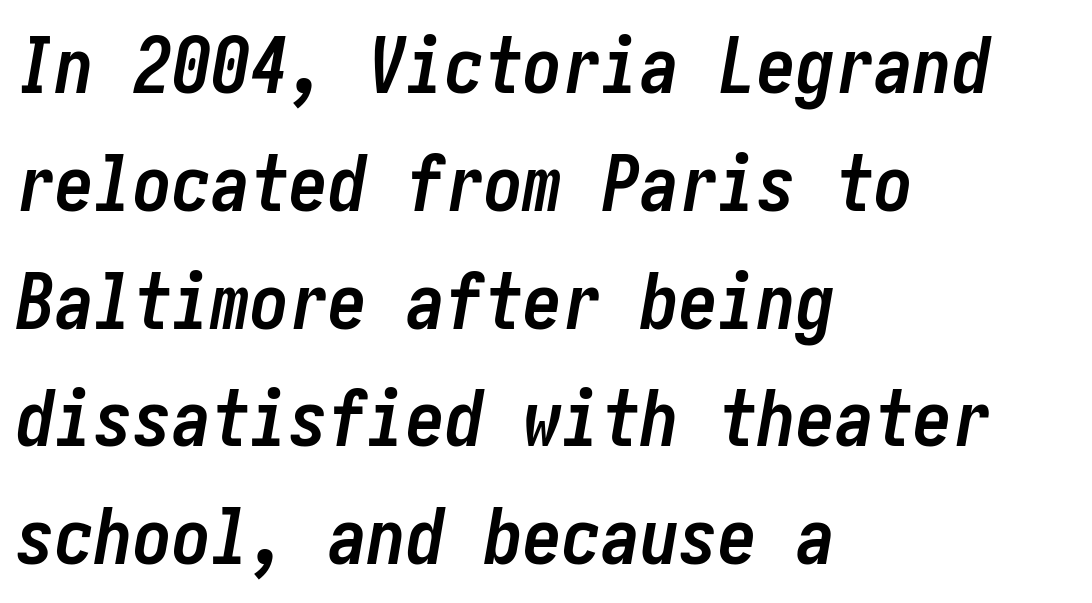
The image shows 78 px semibold, condensed type, italic (leaning right); set left-aligned, normal line spacing (1.51x), normal letter spacing, not underlined; low stroke contrast and a medium x-height.
